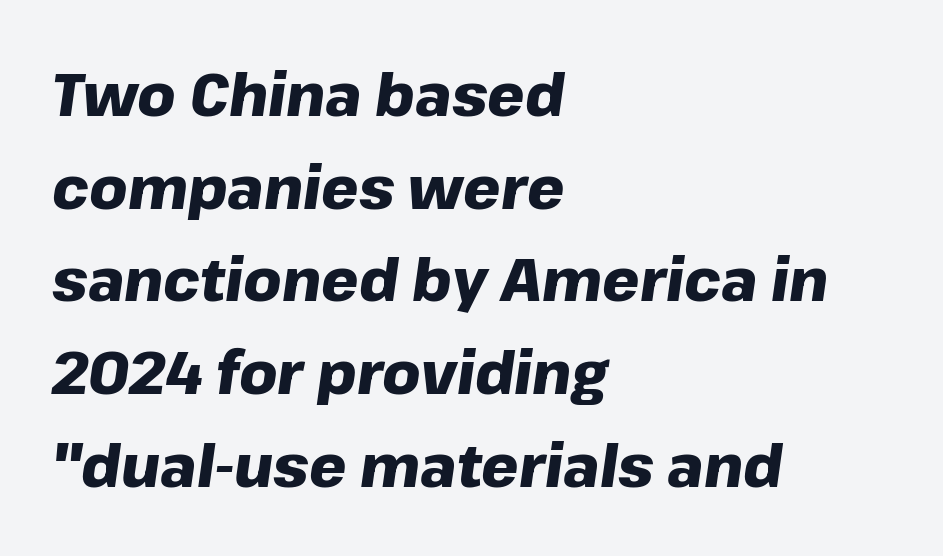
{"italic": "yes", "lean": "right", "slant_degrees": 8, "bold": "yes", "weight": "heavy", "width": "normal", "stroke_contrast": "low", "x_height": "medium", "monospaced": "no", "underline": "no", "align": "left", "line_spacing": "normal", "line_spacing_ratio": 1.57, "letter_spacing": "normal", "letter_spacing_em": 0.0, "glyph_px": 59}
